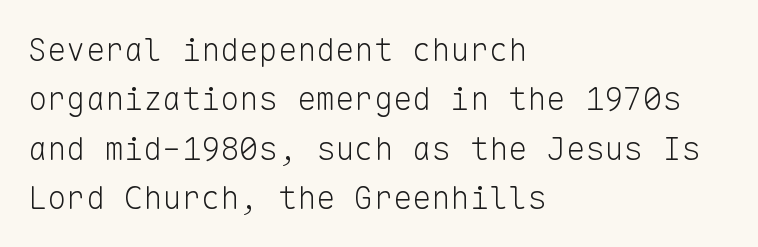
Q: Is the text bold? A: No.
Q: Is the text italic (slanted)? A: No, it is upright.
Q: Is the typeface a serif or a sans-serif typeface? A: Sans-serif.
Q: Is the text underlined? A: No.
Q: How is the paragraph aligned? A: Left-aligned.
Q: Is the spacing between letters normal or unusually wide? A: Normal.
Q: Is the spacing between lines tight, normal or loose? A: Normal.
Q: Width (condensed, normal, or wide)? A: Normal.
Q: Stroke contrast? A: Low.
Q: x-height? A: Medium.
Q: Monospaced? A: Yes.
